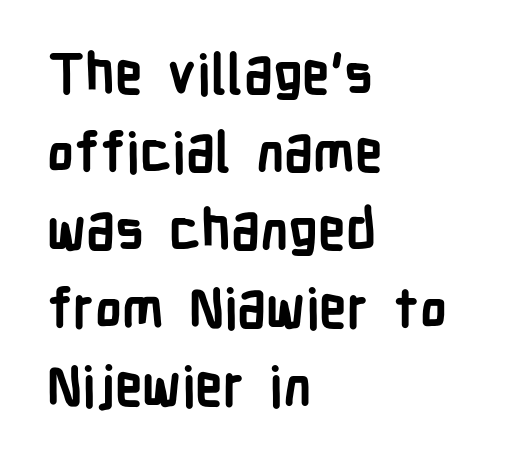
{"serif": "no", "italic": "no", "bold": "yes", "weight": "semibold", "width": "condensed", "stroke_contrast": "low", "x_height": "medium", "monospaced": "no", "underline": "no", "align": "left", "line_spacing": "normal", "line_spacing_ratio": 1.42, "letter_spacing": "normal", "letter_spacing_em": 0.0, "glyph_px": 55}
